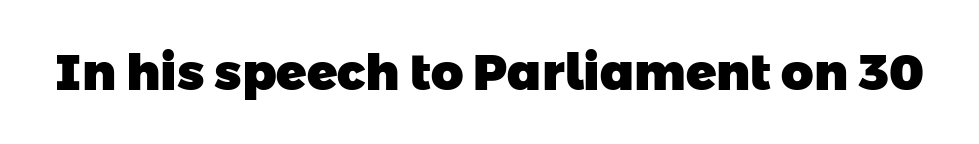
{"serif": "no", "bold": "yes", "weight": "heavy", "width": "normal", "stroke_contrast": "low", "x_height": "medium", "monospaced": "no", "underline": "no", "letter_spacing": "normal", "letter_spacing_em": 0.0, "glyph_px": 50}
